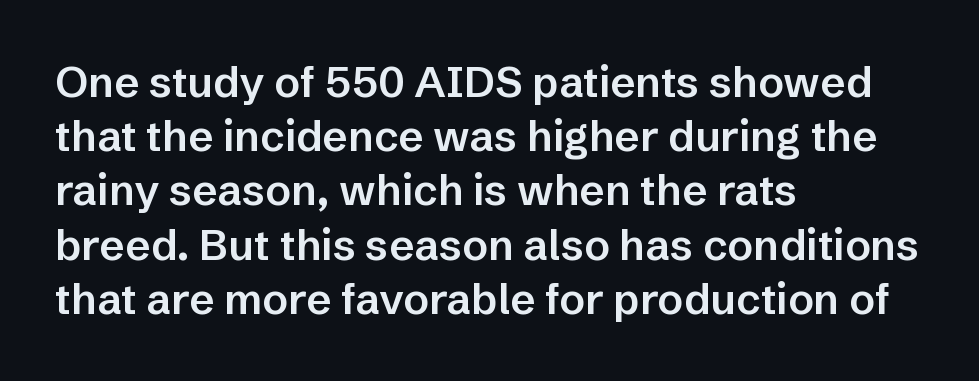
Q: Is the text bold? A: Semi-bold.
Q: Is the text italic (slanted)? A: No, it is upright.
Q: Is the typeface a serif or a sans-serif typeface? A: Sans-serif.
Q: Is the text underlined? A: No.
Q: How is the paragraph aligned? A: Left-aligned.
Q: Is the spacing between letters normal or unusually wide? A: Normal.
Q: Is the spacing between lines tight, normal or loose? A: Normal.
Q: Width (condensed, normal, or wide)? A: Normal.
Q: Stroke contrast? A: Low.
Q: x-height? A: Medium.
Q: Monospaced? A: No.
